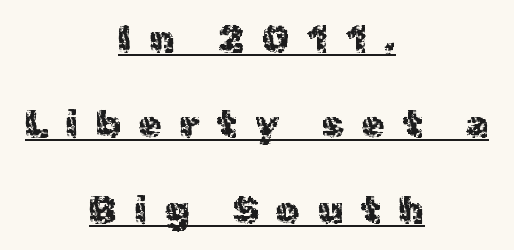
{"serif": "no", "italic": "no", "width": "normal", "x_height": "medium", "monospaced": "no", "underline": "yes", "align": "center", "line_spacing": "loose", "line_spacing_ratio": 2.31, "letter_spacing": "wide", "letter_spacing_em": 0.49, "glyph_px": 37}
